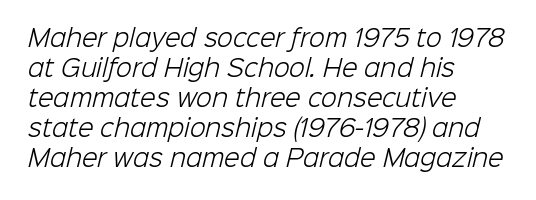
{"bold": "no", "underline": "no", "align": "left", "line_spacing": "normal", "line_spacing_ratio": 1.3, "letter_spacing": "normal", "letter_spacing_em": 0.0, "glyph_px": 23}
